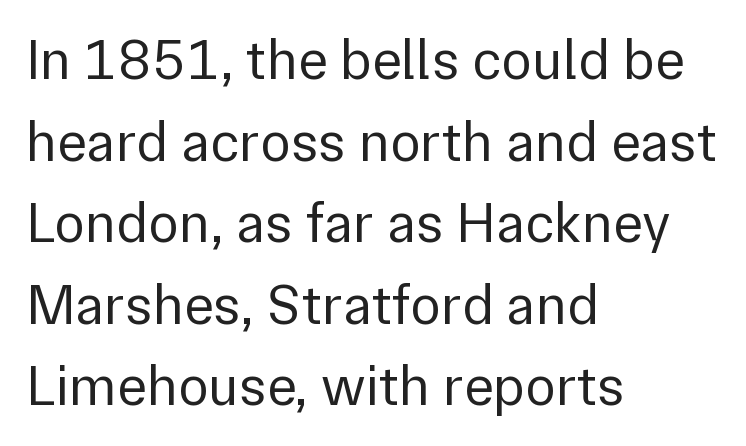
{"serif": "no", "italic": "no", "bold": "no", "weight": "regular", "width": "normal", "x_height": "medium", "monospaced": "no", "underline": "no", "align": "left", "line_spacing": "normal", "line_spacing_ratio": 1.43, "letter_spacing": "normal", "letter_spacing_em": 0.0, "glyph_px": 57}
